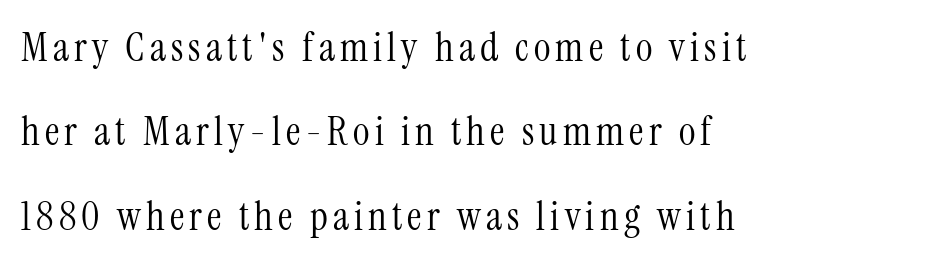
The image shows 40 px light, condensed serif type, upright; set left-aligned, loose line spacing (2.11x), not underlined; medium stroke contrast and a medium x-height.
